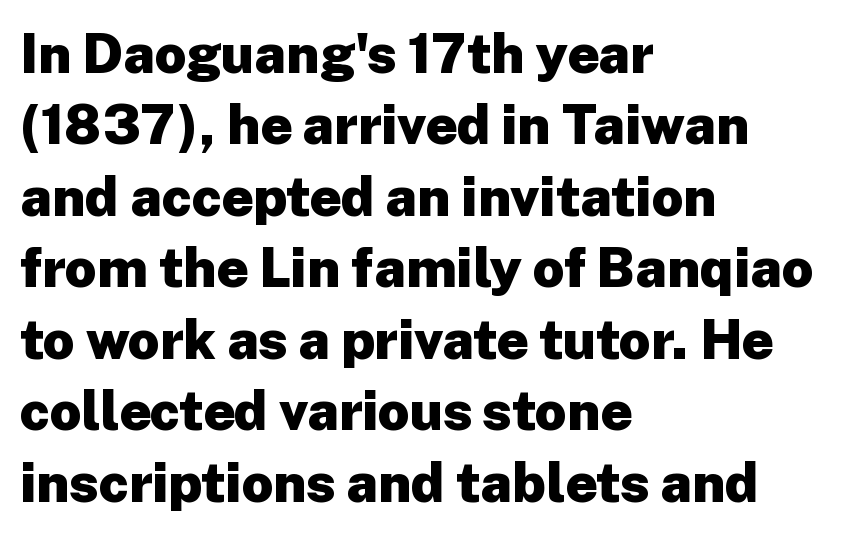
The image shows 55 px heavy sans-serif type, upright; set left-aligned, normal line spacing (1.3x), normal letter spacing, not underlined; low stroke contrast and a medium x-height.
